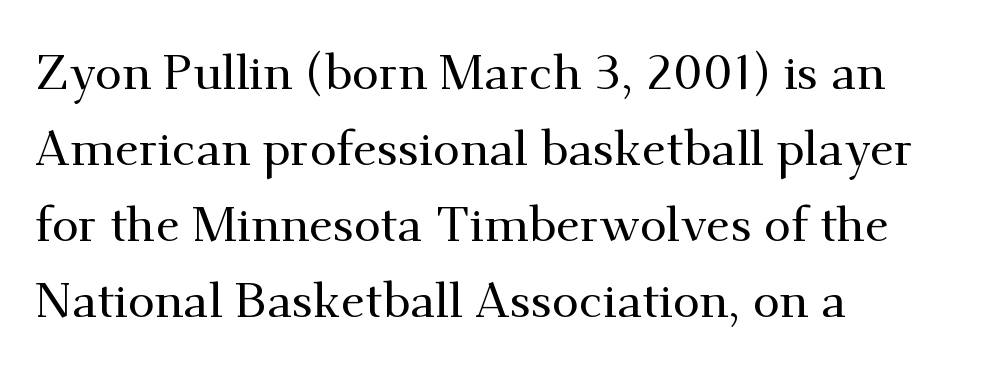
Look at the tracking — it's just the regular setting, nothing added. The lettering holds an erect, upright posture throughout. Rows of type keep a routine distance in the vertical direction. The passage shown is typed in a proportional face where columns would drift. The glyphs are unaccompanied by any horizontal stroke below them. The paragraph shown leans on its left margin.
